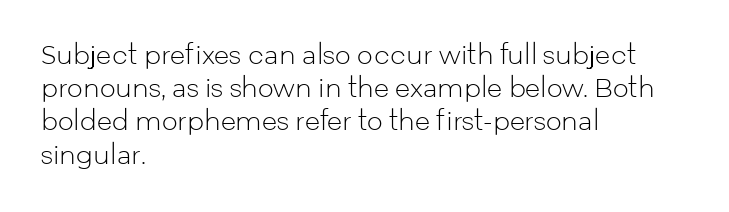
The image shows 25 px text type, upright; set left-aligned, normal line spacing (1.33x), normal letter spacing, not underlined.
